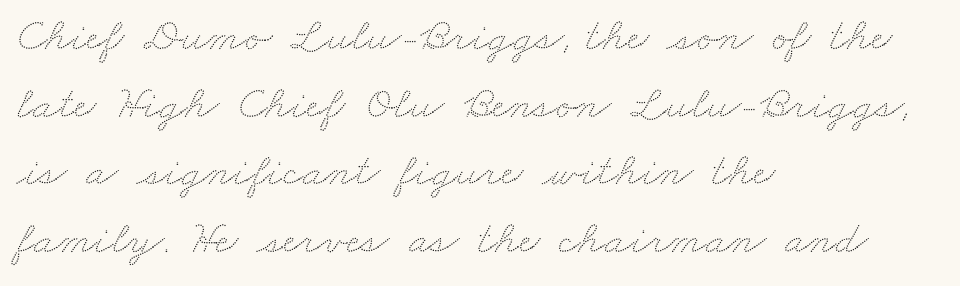
The image shows 47 px wide type; set left-aligned, normal line spacing (1.44x), normal letter spacing, not underlined; low stroke contrast and a small x-height.
